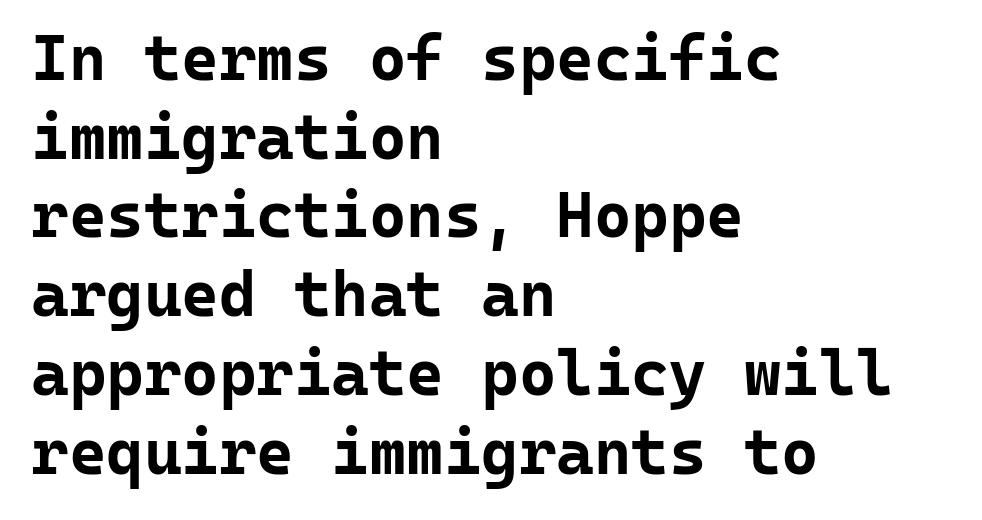
Q: Is the text bold? A: Yes.
Q: Is the text italic (slanted)? A: No, it is upright.
Q: Is the typeface a serif or a sans-serif typeface? A: Sans-serif.
Q: Is the text underlined? A: No.
Q: How is the paragraph aligned? A: Left-aligned.
Q: Is the spacing between letters normal or unusually wide? A: Normal.
Q: Width (condensed, normal, or wide)? A: Normal.
Q: Stroke contrast? A: Low.
Q: x-height? A: Medium.
Q: Monospaced? A: Yes.
